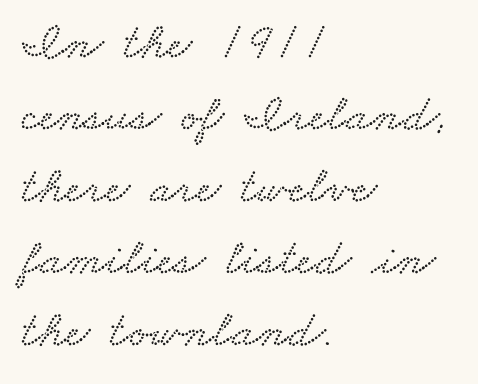
{"width": "wide", "stroke_contrast": "low", "x_height": "small", "monospaced": "no", "underline": "no", "align": "left", "line_spacing": "normal", "line_spacing_ratio": 1.41, "letter_spacing": "normal", "letter_spacing_em": 0.0, "glyph_px": 51}
